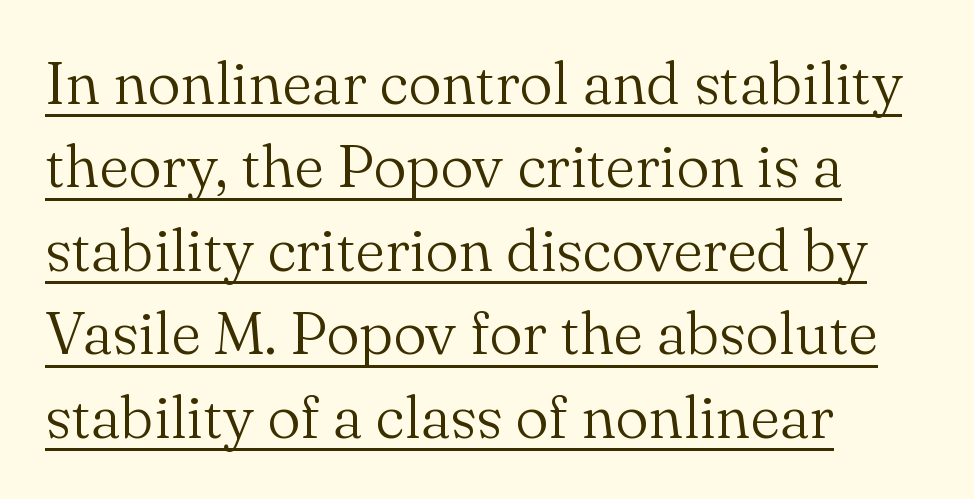
Q: Is the text bold? A: No.
Q: Is the text italic (slanted)? A: No, it is upright.
Q: Is the typeface a serif or a sans-serif typeface? A: Serif.
Q: Is the text underlined? A: Yes.
Q: How is the paragraph aligned? A: Left-aligned.
Q: Is the spacing between letters normal or unusually wide? A: Normal.
Q: Is the spacing between lines tight, normal or loose? A: Normal.
Q: Width (condensed, normal, or wide)? A: Normal.
Q: Stroke contrast? A: Medium.
Q: x-height? A: Small.
Q: Monospaced? A: No.
